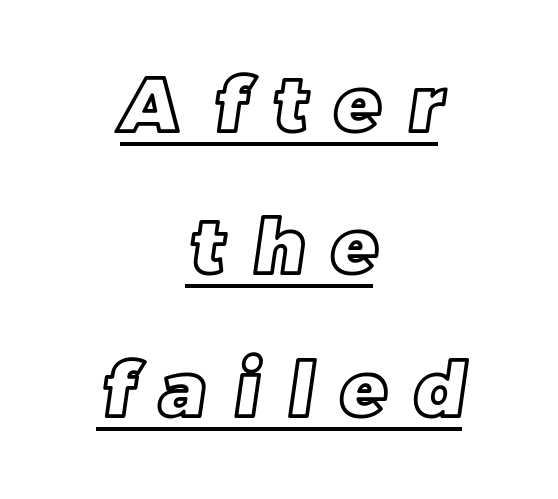
The letters advance in unequal steps, a hallmark of proportional type. The gaps between neighbouring characters are conspicuously large. Quick note: underline on. Horizontally, the lines are justified to the midpoint only.
